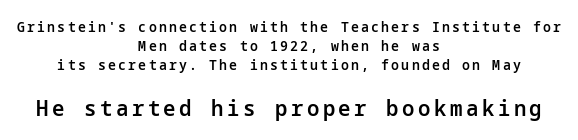
{"italic": "no", "bold": "semi", "underline": "no", "align": "center", "line_spacing": "normal", "line_spacing_ratio": 1.36, "larger_block": "second", "size_ratio": 1.57, "glyph_px": 22}
